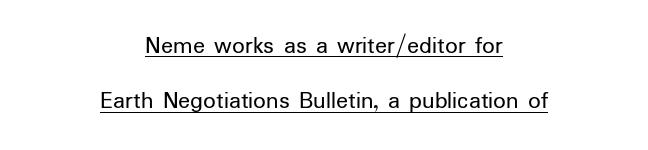
Q: Is the text bold? A: No.
Q: Is the text italic (slanted)? A: No, it is upright.
Q: Is the text underlined? A: Yes.
Q: How is the paragraph aligned? A: Centered.
Q: Is the spacing between letters normal or unusually wide? A: Normal.
Q: Is the spacing between lines tight, normal or loose? A: Loose.
